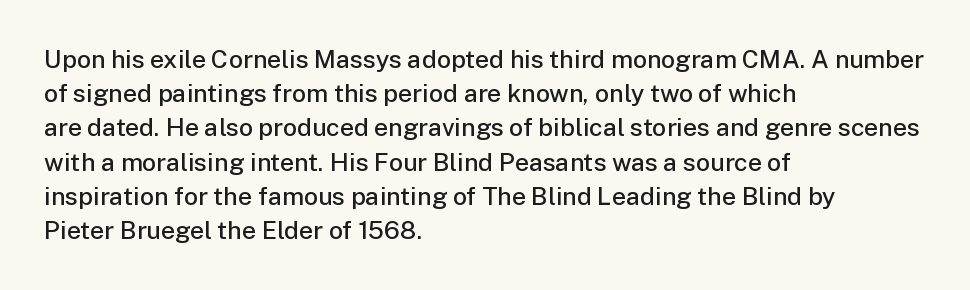
Compared with typical body copy, the letter spacing here is the same. Words float on clear page, feet unadorned. This is the regular roman posture of the typeface. The strokes are fattened partway — semibold, not bold.
